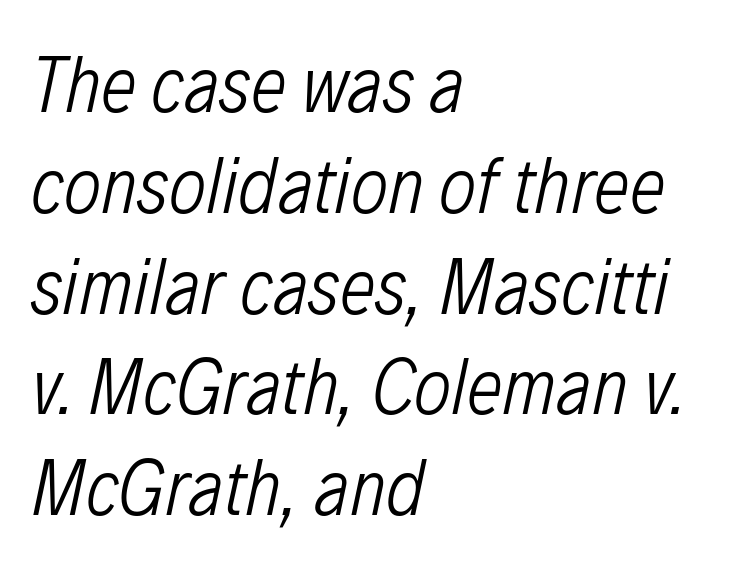
The image shows 80 px light, condensed type, italic (leaning right); set left-aligned, normal line spacing (1.26x), normal letter spacing, not underlined; low stroke contrast and a medium x-height.
